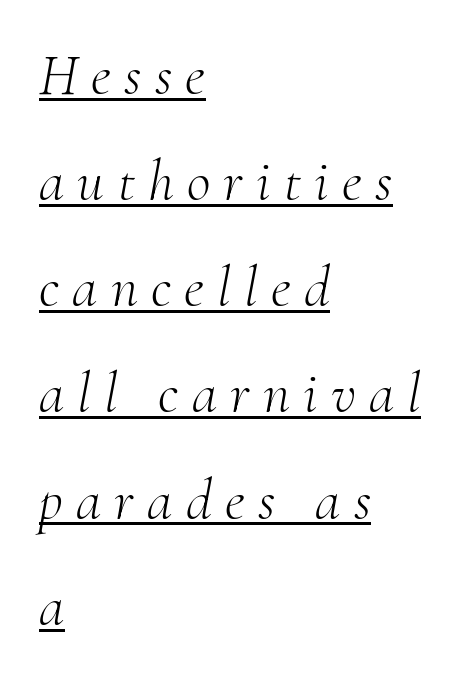
Q: Is the text bold? A: No.
Q: Is the text italic (slanted)? A: Yes, it leans right by about 10 degrees.
Q: Is the typeface a serif or a sans-serif typeface? A: Serif.
Q: Is the text underlined? A: Yes.
Q: How is the paragraph aligned? A: Left-aligned.
Q: Is the spacing between letters normal or unusually wide? A: Unusually wide.
Q: Width (condensed, normal, or wide)? A: Normal.
Q: Stroke contrast? A: Medium.
Q: x-height? A: Small.
Q: Monospaced? A: No.
